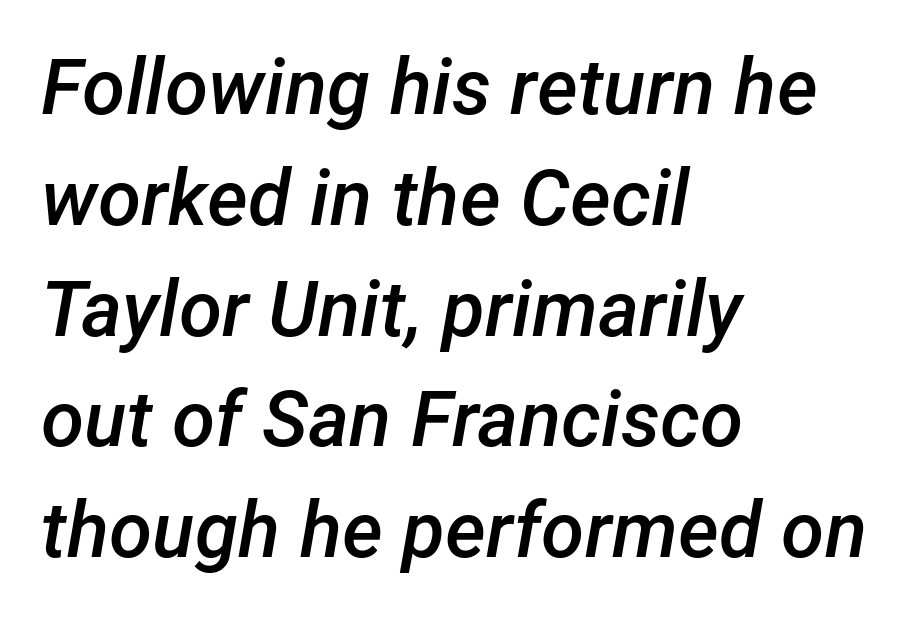
The image shows 78 px semibold type, italic (leaning right); set left-aligned, normal line spacing (1.42x), normal letter spacing, not underlined; low stroke contrast and a medium x-height.
